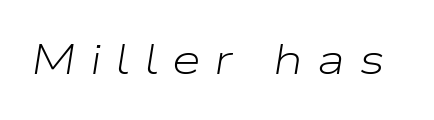
Q: Is the text bold? A: No.
Q: Is the text italic (slanted)? A: Yes, it leans right by about 9 degrees.
Q: Is the text underlined? A: No.
Q: Is the spacing between letters normal or unusually wide? A: Unusually wide.
Q: Width (condensed, normal, or wide)? A: Wide.
Q: Stroke contrast? A: Low.
Q: x-height? A: Medium.
Q: Monospaced? A: No.
